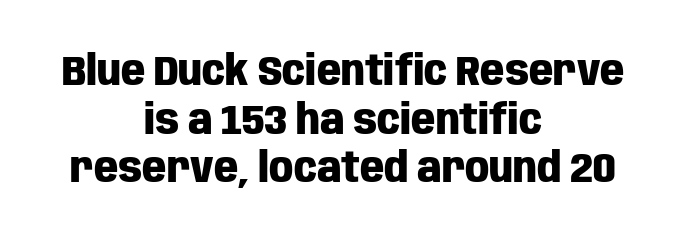
{"serif": "no", "italic": "no", "bold": "yes", "weight": "heavy", "width": "condensed", "stroke_contrast": "low", "x_height": "large", "monospaced": "no", "underline": "no", "align": "center", "line_spacing_ratio": 1.16, "letter_spacing": "normal", "letter_spacing_em": 0.0, "glyph_px": 42}
